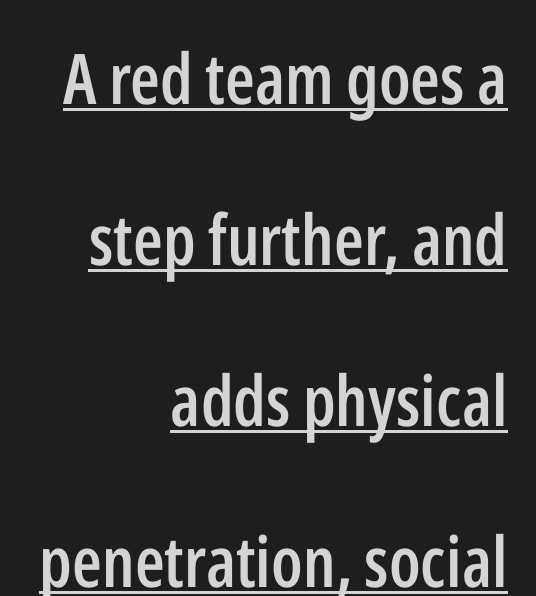
{"serif": "no", "italic": "no", "bold": "semi", "weight": "semibold", "width": "condensed", "stroke_contrast": "low", "x_height": "medium", "monospaced": "no", "underline": "yes", "align": "right", "line_spacing": "loose", "line_spacing_ratio": 2.3, "letter_spacing": "normal", "letter_spacing_em": 0.0, "glyph_px": 70}
